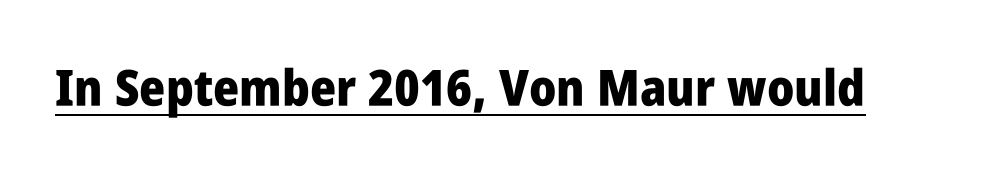
The image shows 50 px heavy, condensed sans-serif type, upright; set normal letter spacing, underlined; low stroke contrast and a large x-height.
